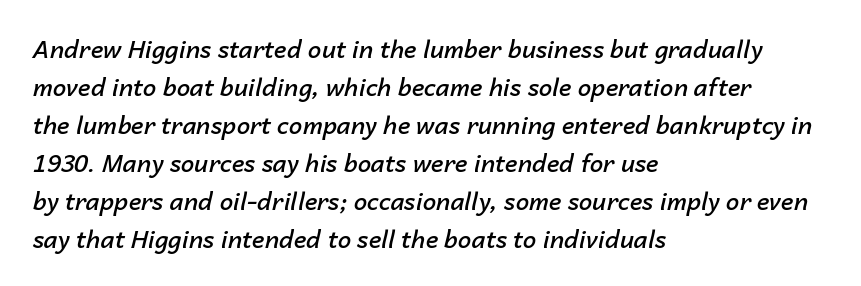
In terms of weight, the rendering is demibold, just under bold. Left-aligned paragraph, ragged on the right. Between one letter and the next there's only the usual sliver of space. Letters rest on an invisible, unmarked baseline.
